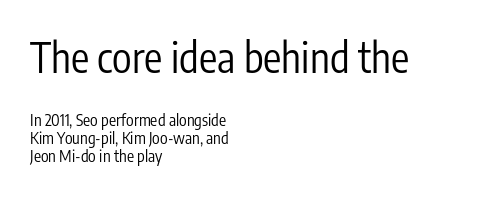
{"serif": "no", "italic": "no", "bold": "no", "weight": "regular", "width": "condensed", "stroke_contrast": "low", "x_height": "medium", "monospaced": "no", "underline": "no", "align": "left", "line_spacing": "tight", "line_spacing_ratio": 1.13, "letter_spacing": "normal", "letter_spacing_em": 0.0, "larger_block": "first", "size_ratio": 2.56, "glyph_px": 41}
